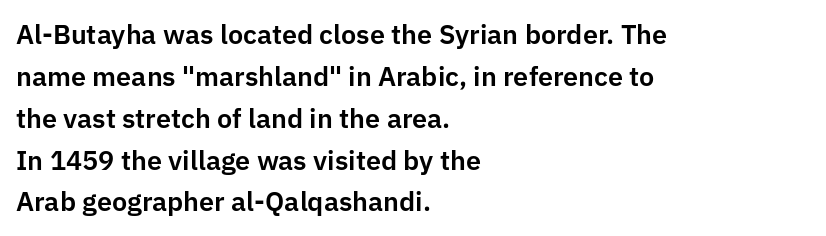
Q: Is the text italic (slanted)? A: No, it is upright.
Q: Is the text underlined? A: No.
Q: How is the paragraph aligned? A: Left-aligned.
Q: Is the spacing between letters normal or unusually wide? A: Normal.
Q: Is the spacing between lines tight, normal or loose? A: Normal.
